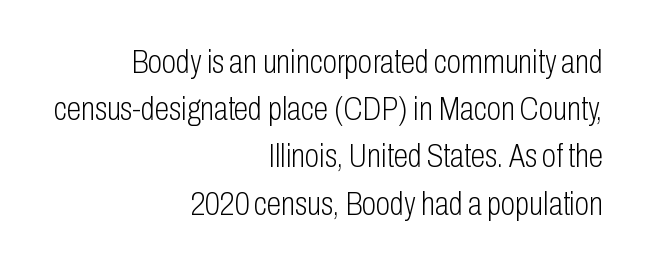
The image shows 33 px light, condensed sans-serif type, upright; set right-aligned, normal line spacing (1.43x), normal letter spacing, not underlined; low stroke contrast and a medium x-height.
